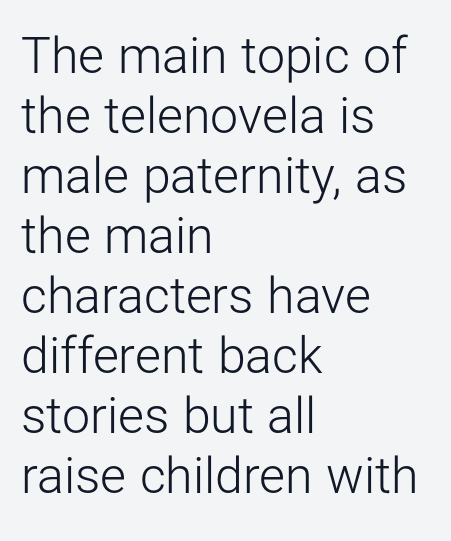
{"serif": "no", "italic": "no", "bold": "no", "weight": "light", "width": "normal", "stroke_contrast": "low", "x_height": "medium", "monospaced": "no", "underline": "no", "align": "left", "line_spacing_ratio": 1.2, "letter_spacing": "normal", "letter_spacing_em": 0.0, "glyph_px": 50}
